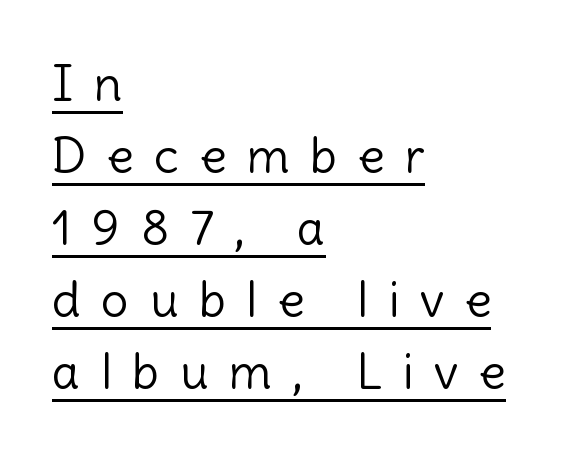
{"serif": "no", "italic": "no", "bold": "no", "weight": "light", "width": "normal", "x_height": "medium", "monospaced": "no", "underline": "yes", "align": "left", "line_spacing": "normal", "line_spacing_ratio": 1.47, "letter_spacing": "wide", "letter_spacing_em": 0.42, "glyph_px": 49}
